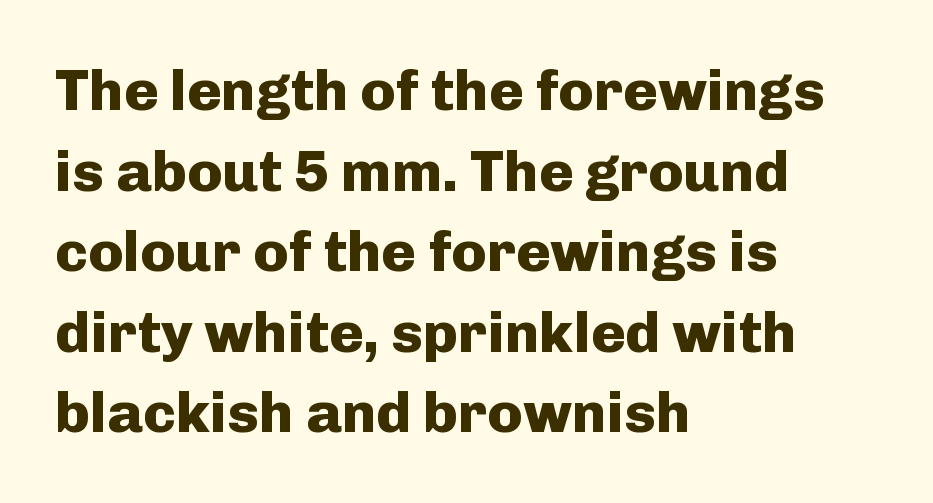
Q: Is the text bold? A: Yes.
Q: Is the text italic (slanted)? A: No, it is upright.
Q: Is the typeface a serif or a sans-serif typeface? A: Sans-serif.
Q: Is the text underlined? A: No.
Q: How is the paragraph aligned? A: Left-aligned.
Q: Is the spacing between letters normal or unusually wide? A: Normal.
Q: Is the spacing between lines tight, normal or loose? A: Normal.
Q: Width (condensed, normal, or wide)? A: Normal.
Q: Stroke contrast? A: Low.
Q: x-height? A: Medium.
Q: Monospaced? A: No.
